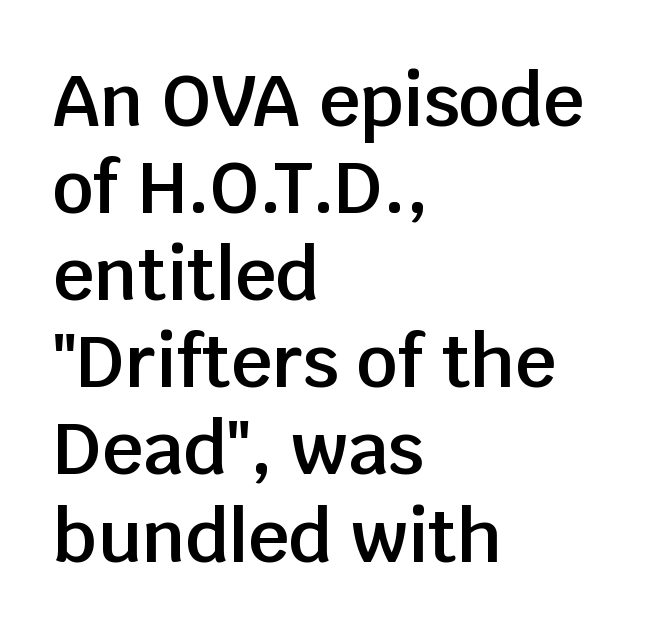
Is this a sans? Yes — the strokes have no serifs. The lines in this sample share a left origin and differ only in where they stop. Honestly, there is no underline to notice here at all. The passage shown is typed in a proportional face where columns would drift. This sample uses an upright cut, with every glyph sitting square on the baseline. Inter-character spacing is left at the font's built-in metrics.
